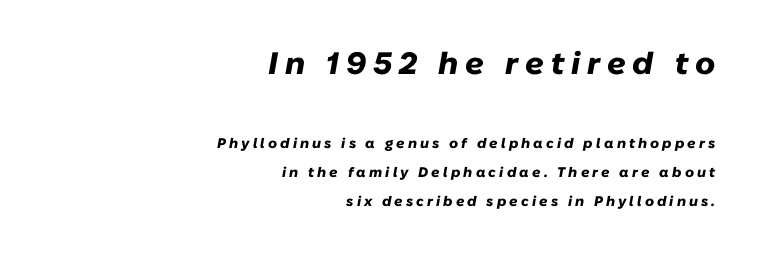
Q: Is the text bold? A: Yes.
Q: Is the text italic (slanted)? A: Yes, it leans right by about 10 degrees.
Q: Is the text underlined? A: No.
Q: How is the paragraph aligned? A: Right-aligned.
Q: Is the spacing between letters normal or unusually wide? A: Unusually wide.
Q: Is the spacing between lines tight, normal or loose? A: Loose.
Q: Which block of text is set in a larger size, the first (top) or the second (bottom)? A: The first (top) one.
Q: Width (condensed, normal, or wide)? A: Normal.
Q: Stroke contrast? A: Low.
Q: x-height? A: Medium.
Q: Monospaced? A: No.
